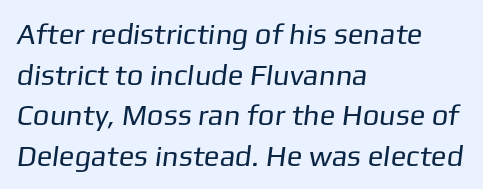
The image shows 29 px regular-weight sans-serif type; set left-aligned, normal line spacing (1.4x), normal letter spacing, not underlined; low stroke contrast and a medium x-height.
